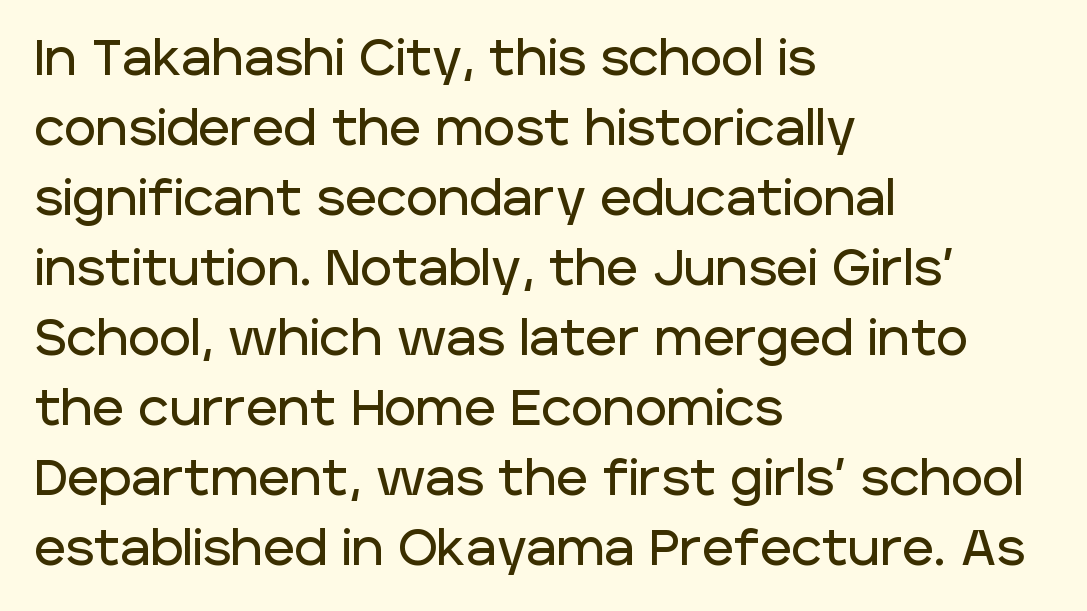
The image shows 49 px sans-serif type, upright; set left-aligned, normal line spacing (1.43x), normal letter spacing, not underlined; low stroke contrast and a large x-height.
